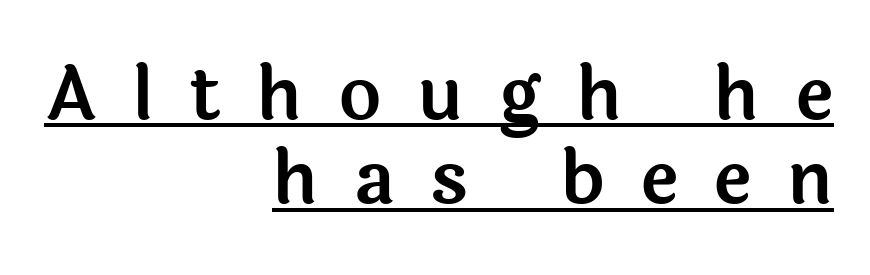
Q: Is the text italic (slanted)? A: No, it is upright.
Q: Is the typeface a serif or a sans-serif typeface? A: Sans-serif.
Q: Is the text underlined? A: Yes.
Q: How is the paragraph aligned? A: Right-aligned.
Q: Is the spacing between letters normal or unusually wide? A: Unusually wide.
Q: Is the spacing between lines tight, normal or loose? A: Tight.
Q: Width (condensed, normal, or wide)? A: Normal.
Q: x-height? A: Medium.
Q: Monospaced? A: No.
